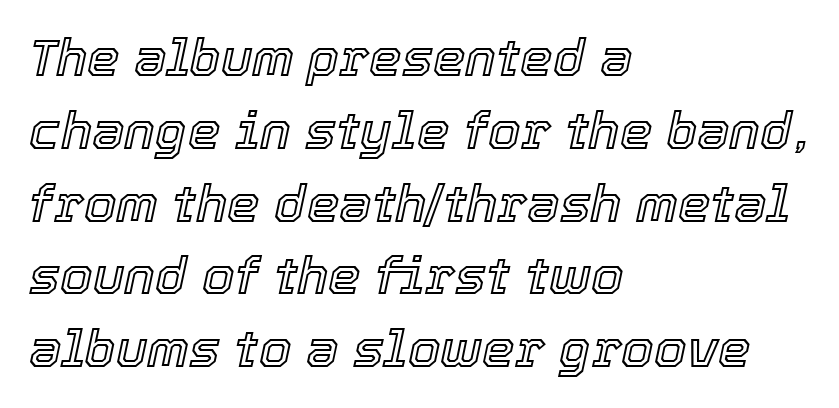
{"italic": "yes", "lean": "right", "slant_degrees": 12, "width": "normal", "x_height": "medium", "monospaced": "no", "underline": "no", "align": "left", "line_spacing": "normal", "line_spacing_ratio": 1.4, "letter_spacing": "normal", "letter_spacing_em": 0.0, "glyph_px": 52}
